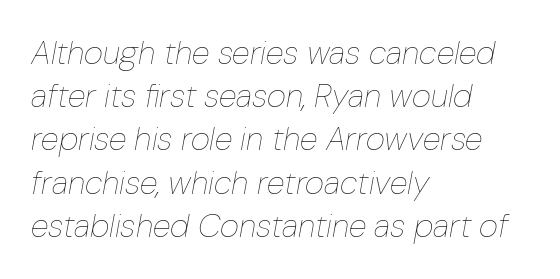
Q: Is the text bold? A: No.
Q: Is the text italic (slanted)? A: Yes, it leans right by about 10 degrees.
Q: Is the text underlined? A: No.
Q: How is the paragraph aligned? A: Left-aligned.
Q: Is the spacing between letters normal or unusually wide? A: Normal.
Q: Is the spacing between lines tight, normal or loose? A: Normal.
Q: Width (condensed, normal, or wide)? A: Condensed.
Q: Stroke contrast? A: Low.
Q: x-height? A: Medium.
Q: Monospaced? A: No.
